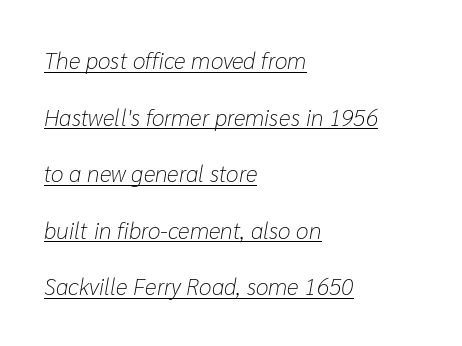
Line spacing here is loose. Slant detected: the letters are inclined. Is the block centered? No — it sits flush against the left margin. You could call the tracking neutral — neither tight nor loose. Is the type heavy? It reads as light-to-regular instead. The sample's only ornament is a line tracing under the words.
